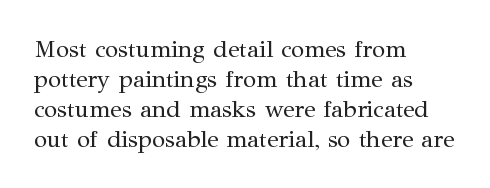
The image shows 24 px text type, upright; set left-aligned, normal line spacing (1.25x), normal letter spacing, not underlined.
